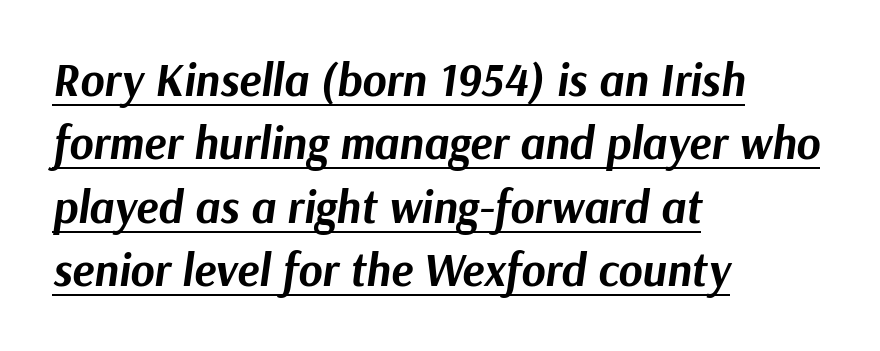
{"italic": "yes", "lean": "right", "slant_degrees": 9, "bold": "yes", "weight": "bold", "width": "normal", "stroke_contrast": "medium", "x_height": "medium", "monospaced": "no", "underline": "yes", "align": "left", "line_spacing": "normal", "line_spacing_ratio": 1.38, "letter_spacing": "normal", "letter_spacing_em": 0.0, "glyph_px": 46}
